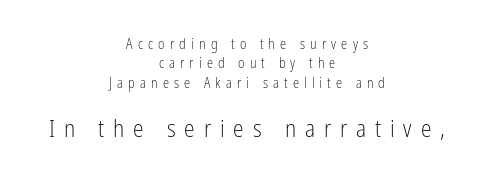
Q: Is the text bold? A: No.
Q: Is the text italic (slanted)? A: No, it is upright.
Q: Is the text underlined? A: No.
Q: How is the paragraph aligned? A: Centered.
Q: Is the spacing between letters normal or unusually wide? A: Unusually wide.
Q: Is the spacing between lines tight, normal or loose? A: Normal.
Q: Which block of text is set in a larger size, the first (top) or the second (bottom)? A: The second (bottom) one.
